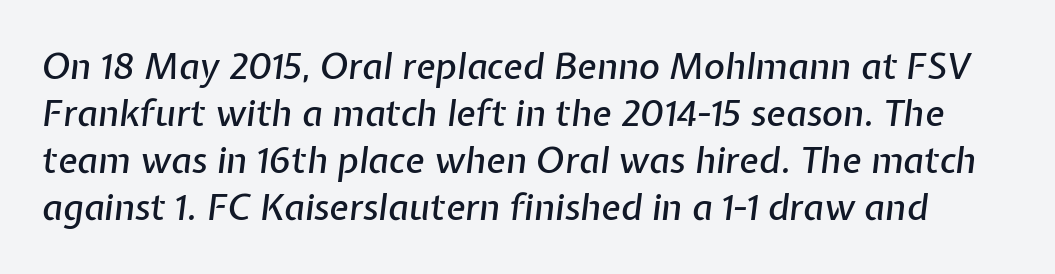
{"italic": "yes", "lean": "right", "slant_degrees": 7, "width": "normal", "stroke_contrast": "low", "x_height": "medium", "monospaced": "no", "underline": "no", "line_spacing": "normal", "line_spacing_ratio": 1.31, "letter_spacing": "normal", "letter_spacing_em": 0.0, "glyph_px": 36}
